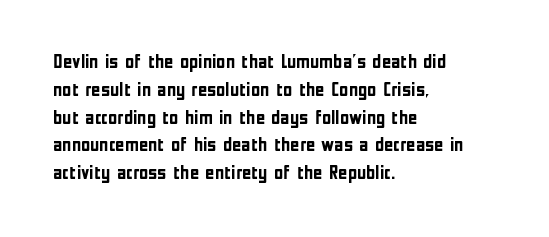
Q: Is the text bold? A: Yes.
Q: Is the text italic (slanted)? A: No, it is upright.
Q: Is the text underlined? A: No.
Q: How is the paragraph aligned? A: Left-aligned.
Q: Is the spacing between letters normal or unusually wide? A: Normal.
Q: Is the spacing between lines tight, normal or loose? A: Normal.
